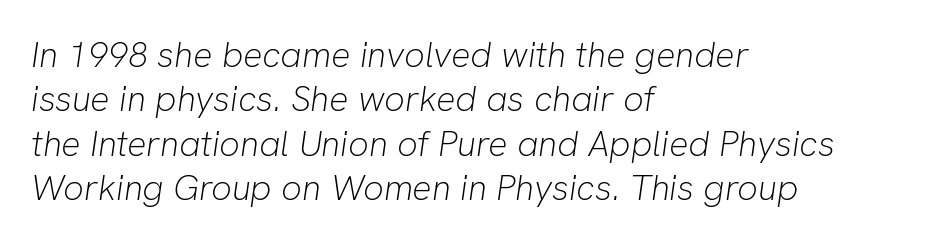
The passage shown leans; its letterforms are oblique. Has an underline been added? It has not. Do the characters align in a grid? No, the font is proportional. The tracking reads as untouched default to a designer's eye. The setting favours the left margin, as ordinary paragraphs usually do. Caption: face not bold, strokes unweighted.
